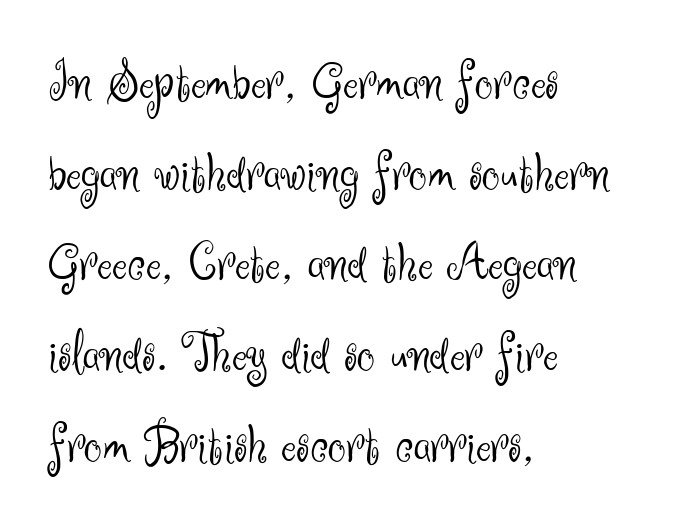
The image shows 57 px light sans-serif type, upright; set left-aligned, normal line spacing (1.59x), normal letter spacing, not underlined; medium stroke contrast and a small x-height.
